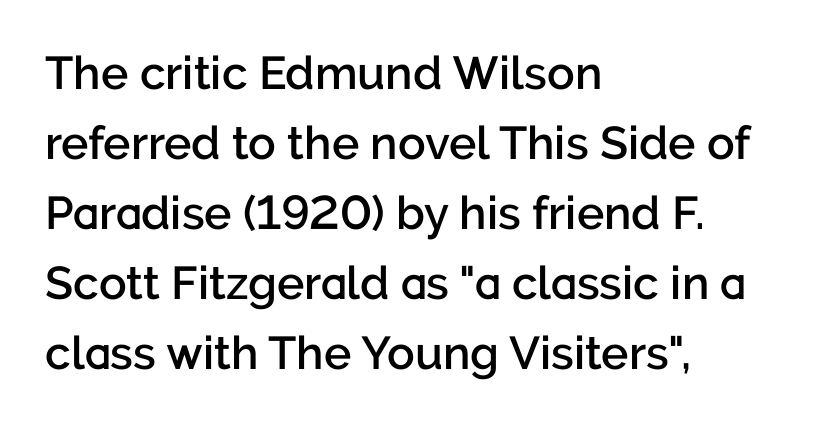
{"serif": "no", "italic": "no", "bold": "semi", "weight": "semibold", "width": "normal", "stroke_contrast": "low", "x_height": "medium", "monospaced": "no", "underline": "no", "align": "left", "line_spacing": "normal", "line_spacing_ratio": 1.52, "letter_spacing": "normal", "letter_spacing_em": 0.0, "glyph_px": 46}
